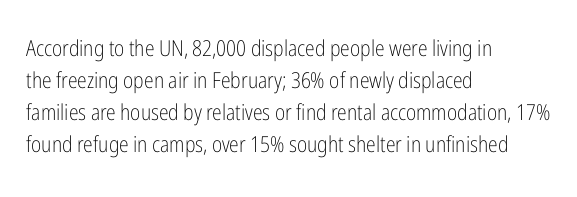
Q: Is the text bold? A: No.
Q: Is the text italic (slanted)? A: No, it is upright.
Q: Is the text underlined? A: No.
Q: How is the paragraph aligned? A: Left-aligned.
Q: Is the spacing between letters normal or unusually wide? A: Normal.
Q: Is the spacing between lines tight, normal or loose? A: Normal.
